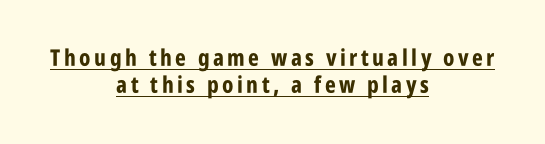
{"italic": "no", "bold": "yes", "underline": "yes", "align": "center", "line_spacing_ratio": 1.19, "glyph_px": 23}
